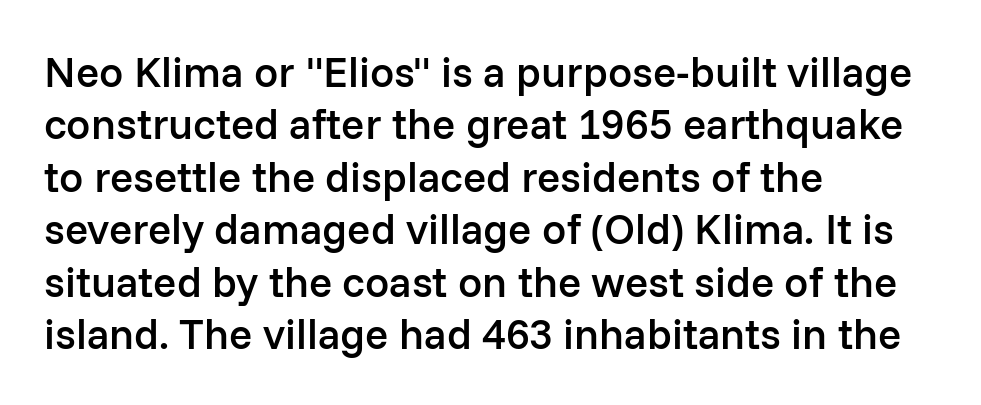
The image shows 43 px semibold sans-serif type, upright; set left-aligned, line spacing 1.22x, normal letter spacing, not underlined; low stroke contrast and a medium x-height.
